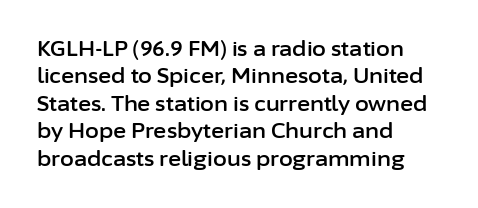
The image shows 20 px text type, upright; set left-aligned, normal line spacing (1.37x), normal letter spacing, not underlined.
